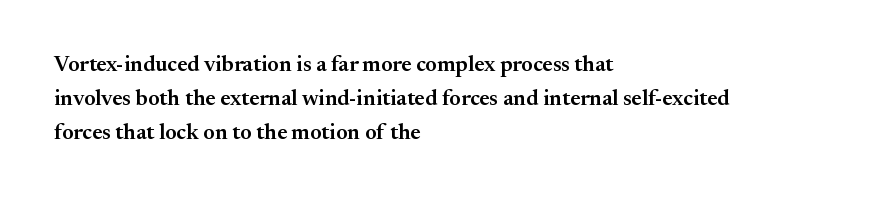
Q: Is the text bold? A: Semi-bold.
Q: Is the text italic (slanted)? A: No, it is upright.
Q: Is the text underlined? A: No.
Q: How is the paragraph aligned? A: Left-aligned.
Q: Is the spacing between letters normal or unusually wide? A: Normal.
Q: Is the spacing between lines tight, normal or loose? A: Normal.
